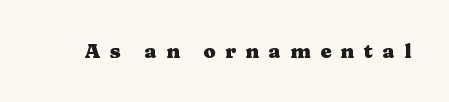
The image shows 20 px bold type, upright; set unusually wide letter spacing (+0.48 em), not underlined.
